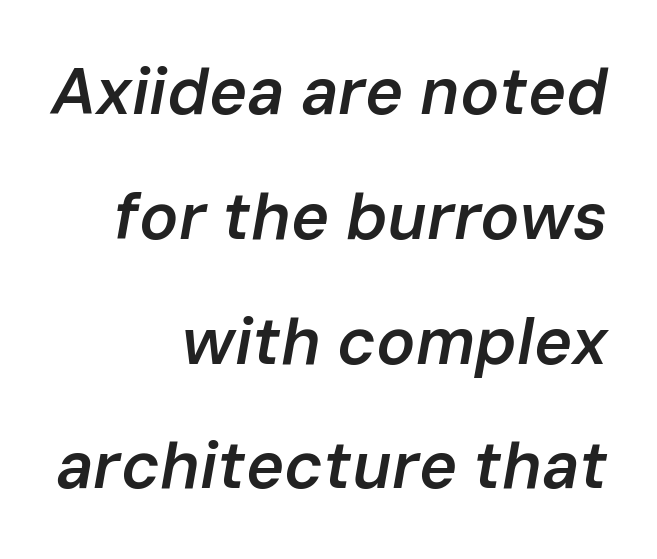
The image shows 65 px semibold type, italic (leaning right); set right-aligned, loose line spacing (1.92x), normal letter spacing, not underlined; low stroke contrast and a medium x-height.
